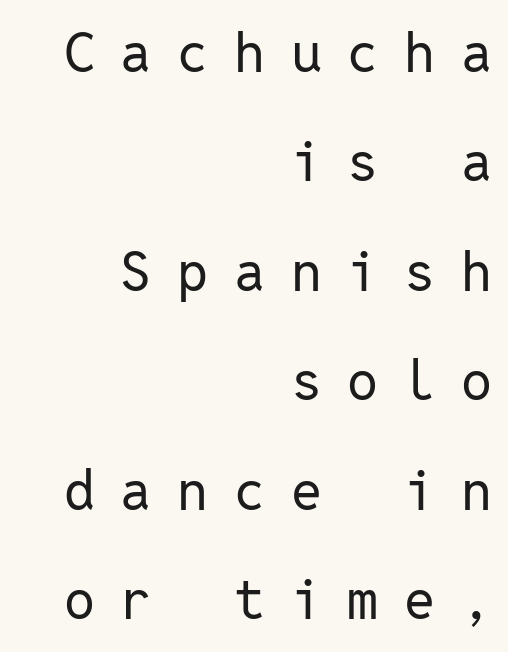
Stem width sits at or under what a default text font uses. This rendering widens character spacing well past its baseline value. Every character here occupies the same horizontal width, giving the sample a typewriter-like rhythm. Each row of text sits above clean, open space.
